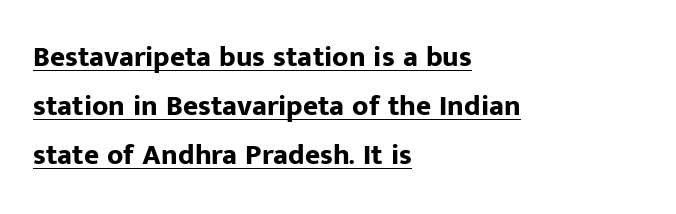
The image shows 29 px bold sans-serif type, upright; set left-aligned, normal line spacing (1.69x), normal letter spacing, underlined; low stroke contrast and a medium x-height.
